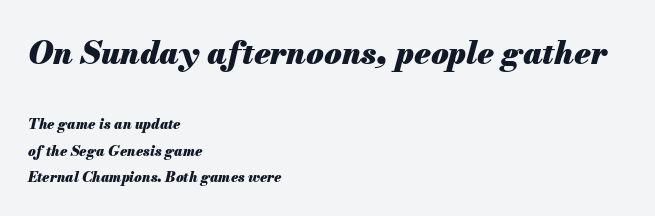
Q: Is the text bold? A: Yes.
Q: Is the text italic (slanted)? A: Yes, it leans right by about 13 degrees.
Q: Is the text underlined? A: No.
Q: How is the paragraph aligned? A: Left-aligned.
Q: Is the spacing between letters normal or unusually wide? A: Normal.
Q: Which block of text is set in a larger size, the first (top) or the second (bottom)? A: The first (top) one.
Q: Width (condensed, normal, or wide)? A: Normal.
Q: Stroke contrast? A: Medium.
Q: x-height? A: Small.
Q: Monospaced? A: No.
